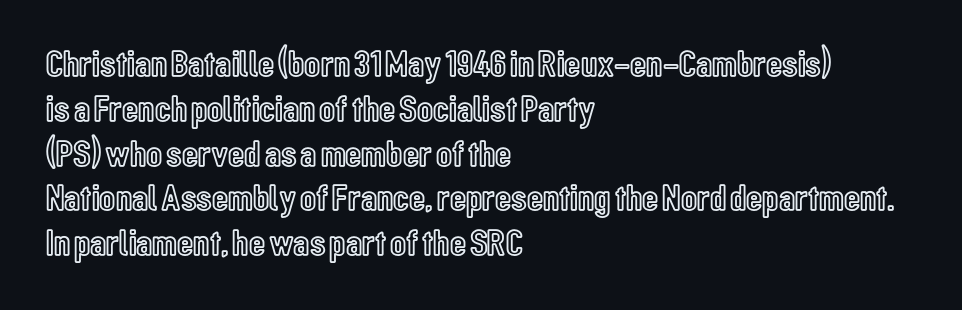
Q: Is the text italic (slanted)? A: No, it is upright.
Q: Is the text underlined? A: No.
Q: How is the paragraph aligned? A: Left-aligned.
Q: Is the spacing between letters normal or unusually wide? A: Normal.
Q: Width (condensed, normal, or wide)? A: Condensed.
Q: x-height? A: Medium.
Q: Monospaced? A: No.
